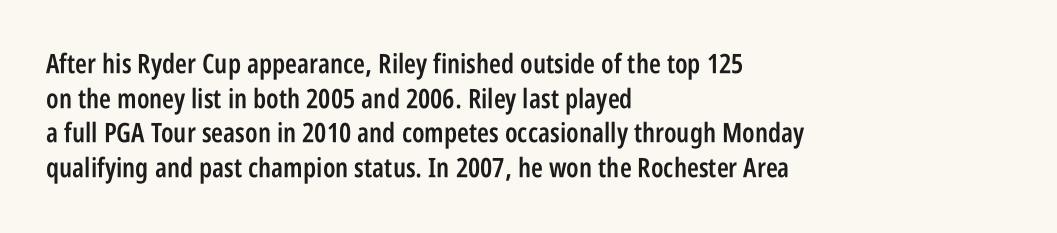
The image shows 27 px text type, upright; set left-aligned, normal line spacing (1.28x), normal letter spacing, not underlined.
